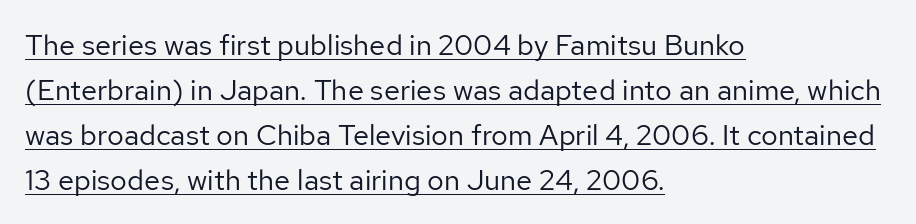
The lettering stays uniformly vertical, giving the passage a roman look. The passage shown is typed in a proportional face where columns would drift. The lettering is marked with a stroke running underneath it. A student would call this left alignment; a typographer would say flush left, rag right. Observe the ordinary spacing: letters are neighbours, not strangers. Regular leading.
